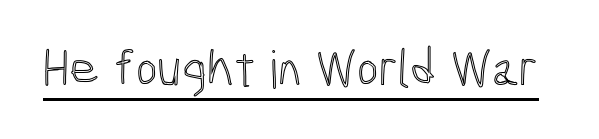
Q: Is the text italic (slanted)? A: No, it is upright.
Q: Is the text underlined? A: Yes.
Q: Is the spacing between letters normal or unusually wide? A: Normal.
Q: Width (condensed, normal, or wide)? A: Condensed.
Q: x-height? A: Medium.
Q: Monospaced? A: No.
